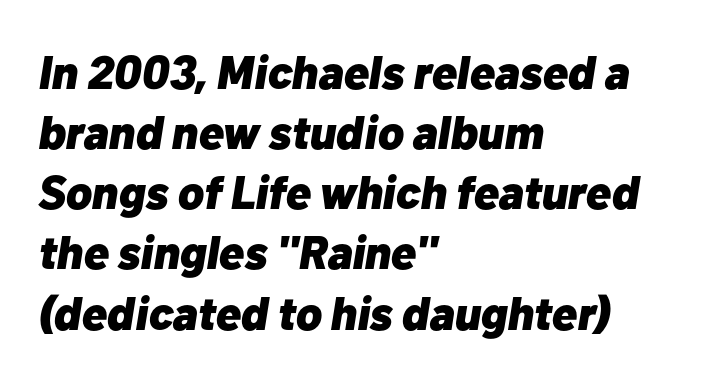
Italic: yes, the glyphs are oblique. Observe the ordinary spacing: letters are neighbours, not strangers. The face used here is proportionally spaced, like ordinary book or web type. Compared with a centered layout, this one pins lines to the left instead. How heavy is the stroke? Heavy — this is a bold.
